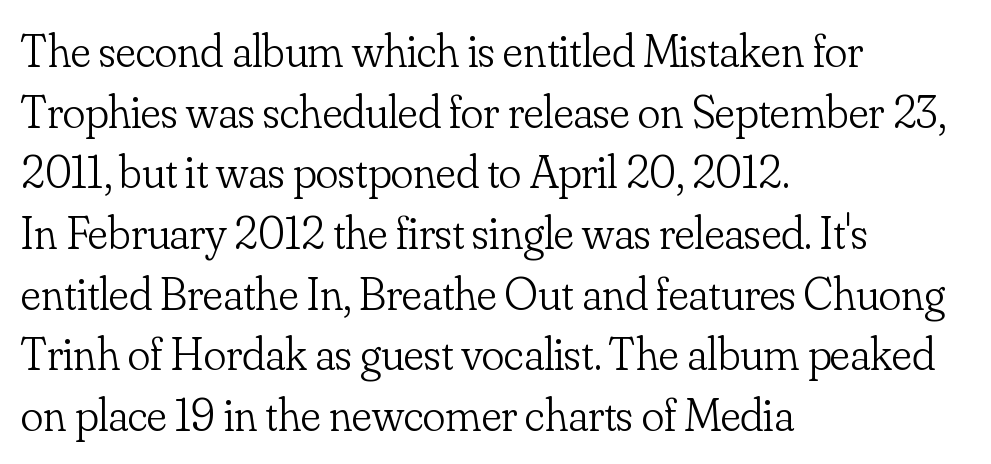
Q: Is the text bold? A: No.
Q: Is the text italic (slanted)? A: No, it is upright.
Q: Is the typeface a serif or a sans-serif typeface? A: Serif.
Q: Is the text underlined? A: No.
Q: How is the paragraph aligned? A: Left-aligned.
Q: Is the spacing between letters normal or unusually wide? A: Normal.
Q: Is the spacing between lines tight, normal or loose? A: Normal.
Q: Width (condensed, normal, or wide)? A: Normal.
Q: Stroke contrast? A: Low.
Q: x-height? A: Small.
Q: Monospaced? A: No.
